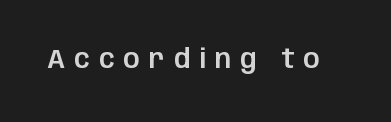
The letters stand upright; this is a roman face. How are the letters spaced? Widely, with obvious added tracking. Type without underlining.
